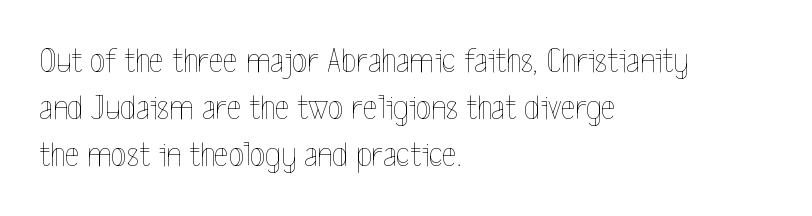
Q: Is the text bold? A: No.
Q: Is the text italic (slanted)? A: No, it is upright.
Q: Is the text underlined? A: No.
Q: How is the paragraph aligned? A: Left-aligned.
Q: Is the spacing between letters normal or unusually wide? A: Normal.
Q: Is the spacing between lines tight, normal or loose? A: Normal.
Q: Width (condensed, normal, or wide)? A: Condensed.
Q: x-height? A: Medium.
Q: Monospaced? A: No.
